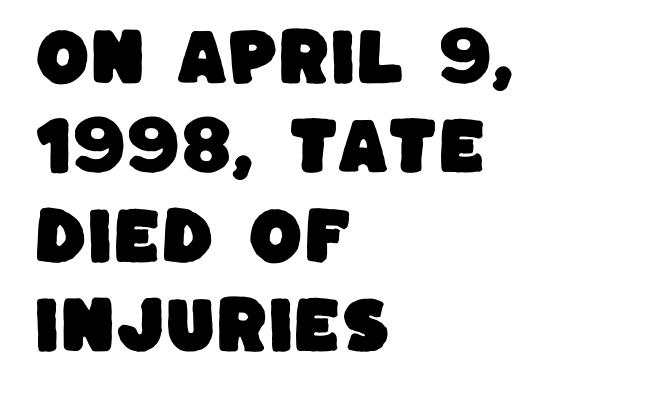
{"serif": "no", "width": "normal", "stroke_contrast": "low", "x_height": "large", "monospaced": "no", "underline": "no", "align": "left", "line_spacing": "normal", "line_spacing_ratio": 1.44, "letter_spacing": "normal", "letter_spacing_em": 0.0, "glyph_px": 62}
